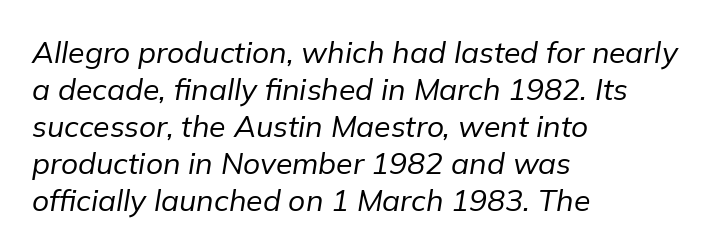
Counters stay open thanks to moderate or lighter strokes. The specimen omits any rule beneath the text block's lines. Spacing verdict: proportional, widths tailored to each character. Notice how the passage keeps a crisp vertical edge on the left only. Look at the tracking — it's just the regular setting, nothing added.
